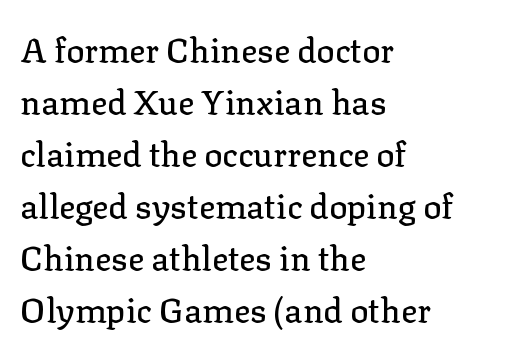
{"serif": "yes", "italic": "no", "width": "normal", "stroke_contrast": "low", "x_height": "medium", "monospaced": "no", "underline": "no", "align": "left", "line_spacing": "normal", "line_spacing_ratio": 1.53, "letter_spacing": "normal", "letter_spacing_em": 0.0, "glyph_px": 34}
